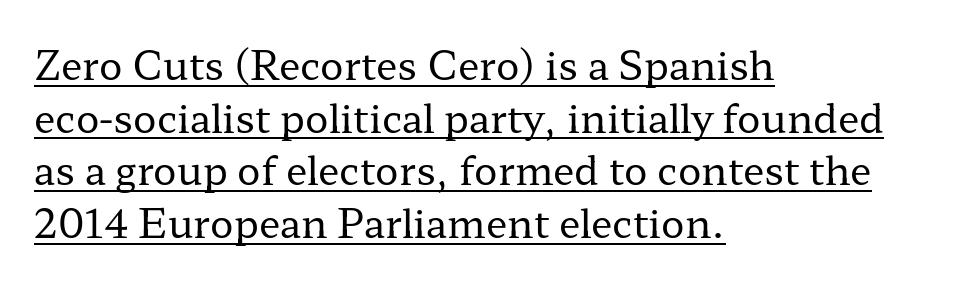
The image shows 39 px regular-weight, wide serif type, upright; set left-aligned, normal line spacing (1.35x), normal letter spacing, underlined; low stroke contrast and a medium x-height.
